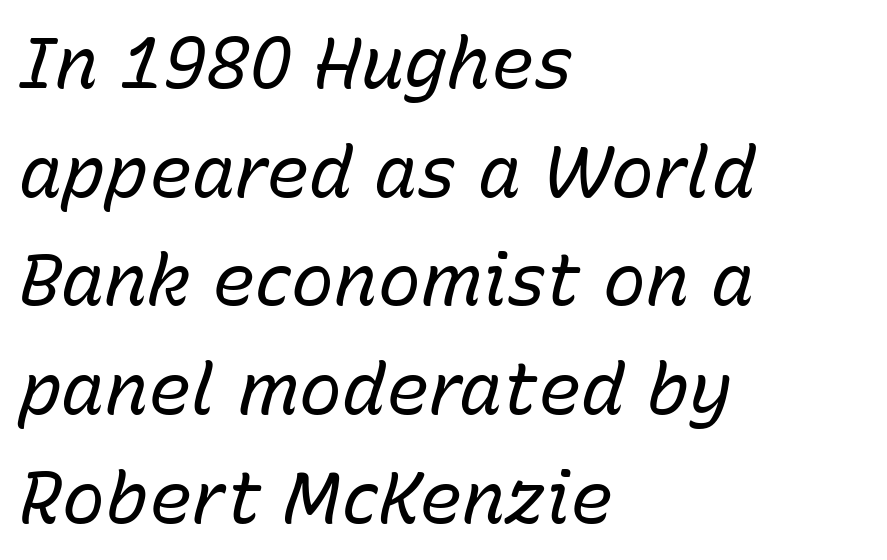
Q: Is the text bold? A: No.
Q: Is the text italic (slanted)? A: Yes, it leans right by about 15 degrees.
Q: Is the text underlined? A: No.
Q: How is the paragraph aligned? A: Left-aligned.
Q: Is the spacing between letters normal or unusually wide? A: Normal.
Q: Is the spacing between lines tight, normal or loose? A: Normal.
Q: Width (condensed, normal, or wide)? A: Normal.
Q: Stroke contrast? A: Low.
Q: x-height? A: Medium.
Q: Monospaced? A: No.
